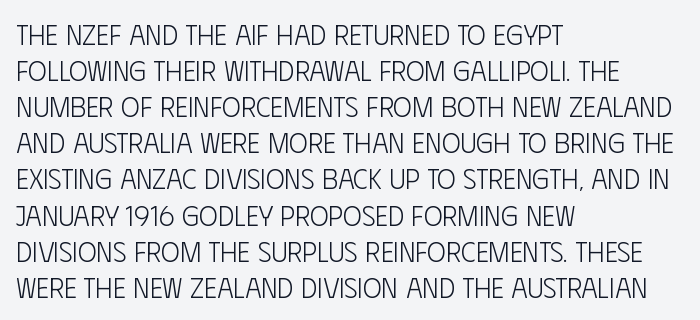
{"serif": "no", "italic": "no", "bold": "no", "weight": "light", "width": "condensed", "stroke_contrast": "low", "x_height": "large", "monospaced": "no", "underline": "no", "align": "left", "line_spacing": "normal", "line_spacing_ratio": 1.29, "letter_spacing": "normal", "letter_spacing_em": 0.0, "glyph_px": 28}
